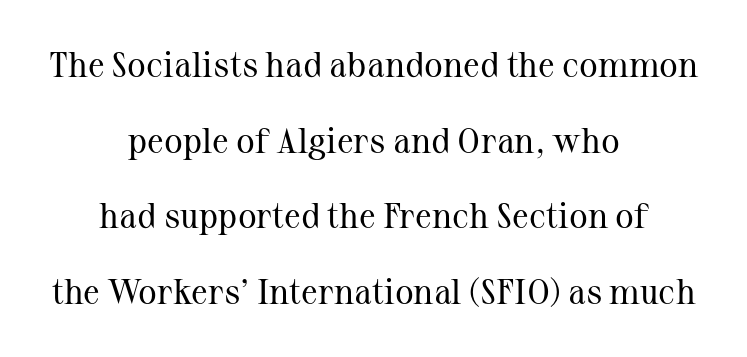
Q: Is the text bold? A: No.
Q: Is the text italic (slanted)? A: No, it is upright.
Q: Is the typeface a serif or a sans-serif typeface? A: Serif.
Q: Is the text underlined? A: No.
Q: How is the paragraph aligned? A: Centered.
Q: Is the spacing between letters normal or unusually wide? A: Normal.
Q: Is the spacing between lines tight, normal or loose? A: Loose.
Q: Width (condensed, normal, or wide)? A: Normal.
Q: Stroke contrast? A: Medium.
Q: x-height? A: Medium.
Q: Monospaced? A: No.
